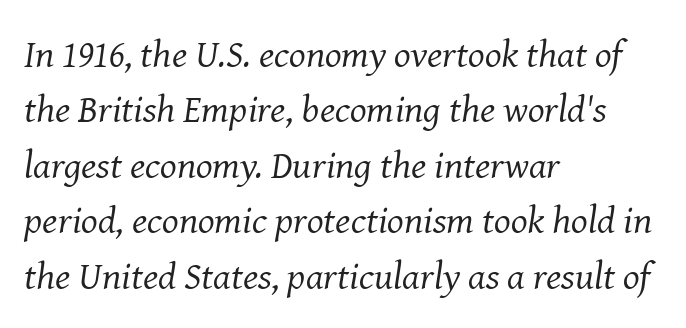
The image shows 39 px regular-weight serif type, italic (leaning right); set left-aligned, normal line spacing (1.42x), normal letter spacing, not underlined; medium stroke contrast and a medium x-height.
